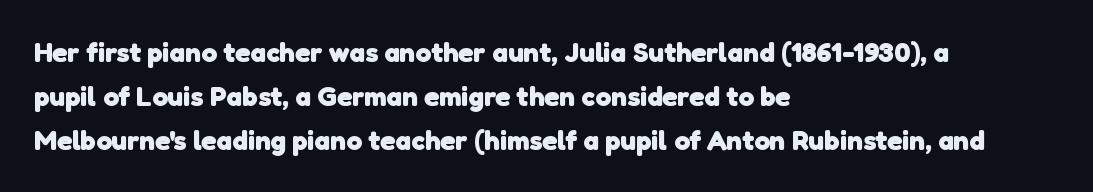
{"serif": "no", "bold": "yes", "weight": "heavy", "width": "normal", "stroke_contrast": "low", "x_height": "medium", "monospaced": "no", "underline": "no", "align": "left", "line_spacing": "normal", "line_spacing_ratio": 1.58, "letter_spacing": "normal", "letter_spacing_em": 0.0, "glyph_px": 28}
